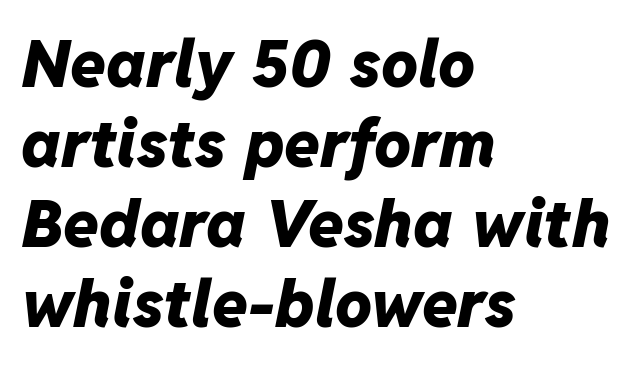
These lines are set flush left with a ragged right edge. Decoration check: the copy has no underline. Strong, thick strokes mark this as bold type. Nothing unusual about the tracking: characters are spaced as the font intends. Here the designer chose a conventional face with non-uniform glyph widths. Rendered with sloped, italic letterforms.
